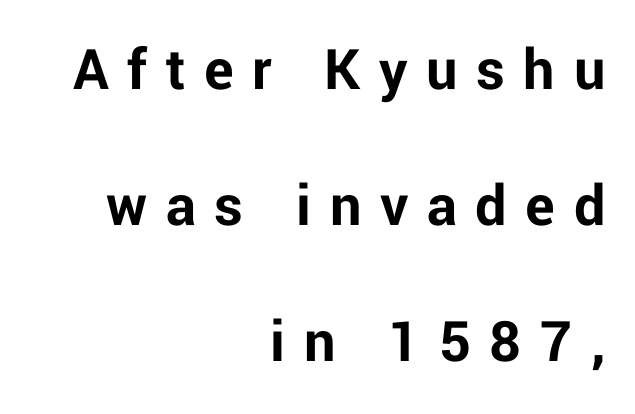
The tracking reads as deliberately expanded to a designer's eye. In terms of weight, the rendering is a true, heavy bold. If you drew a ruler down the right edge, every line would touch it. Notice how the stems are strictly vertical — no italics here. The rendering uses natural spacing where letterforms have individual widths. Note: no serifs on the glyphs.
